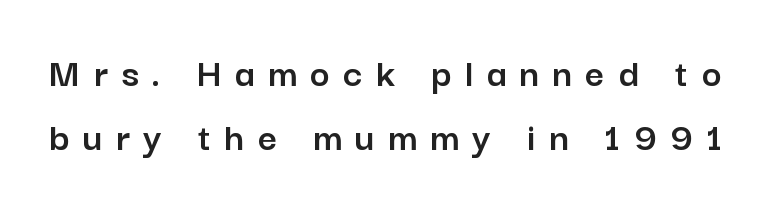
The image shows 42 px sans-serif type, upright; set normal line spacing (1.53x), unusually wide letter spacing (+0.32 em), not underlined; low stroke contrast and a medium x-height.
